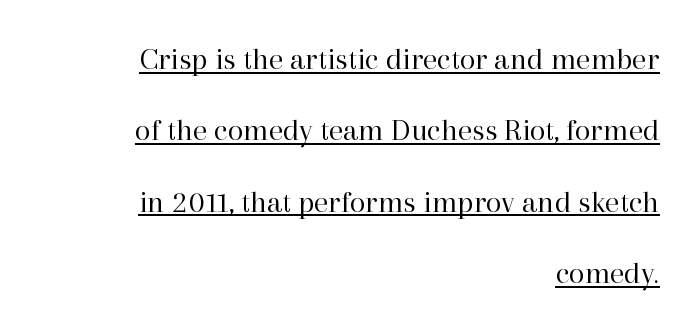
Q: Is the text bold? A: No.
Q: Is the text italic (slanted)? A: No, it is upright.
Q: Is the typeface a serif or a sans-serif typeface? A: Serif.
Q: Is the text underlined? A: Yes.
Q: How is the paragraph aligned? A: Right-aligned.
Q: Is the spacing between letters normal or unusually wide? A: Normal.
Q: Is the spacing between lines tight, normal or loose? A: Loose.
Q: Width (condensed, normal, or wide)? A: Normal.
Q: Stroke contrast? A: High.
Q: x-height? A: Medium.
Q: Monospaced? A: No.
